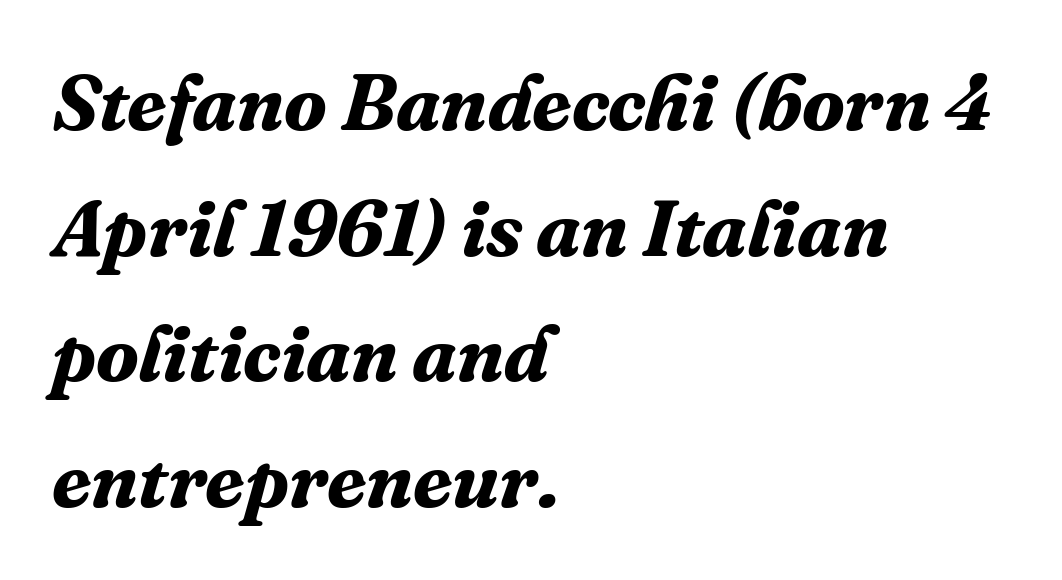
{"serif": "yes", "italic": "yes", "lean": "right", "slant_degrees": 16, "bold": "yes", "weight": "bold", "width": "normal", "stroke_contrast": "medium", "x_height": "medium", "monospaced": "no", "underline": "no", "align": "left", "line_spacing": "normal", "line_spacing_ratio": 1.59, "letter_spacing": "normal", "letter_spacing_em": 0.0, "glyph_px": 79}
